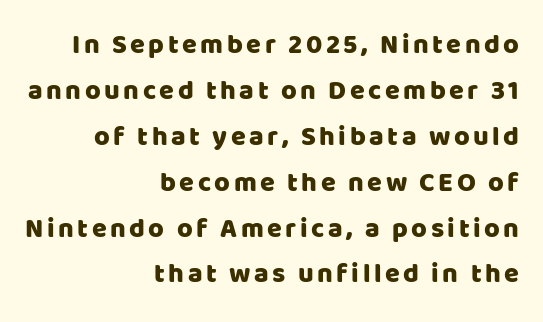
Q: Is the text italic (slanted)? A: No, it is upright.
Q: Is the text underlined? A: No.
Q: How is the paragraph aligned? A: Right-aligned.
Q: Is the spacing between lines tight, normal or loose? A: Normal.
